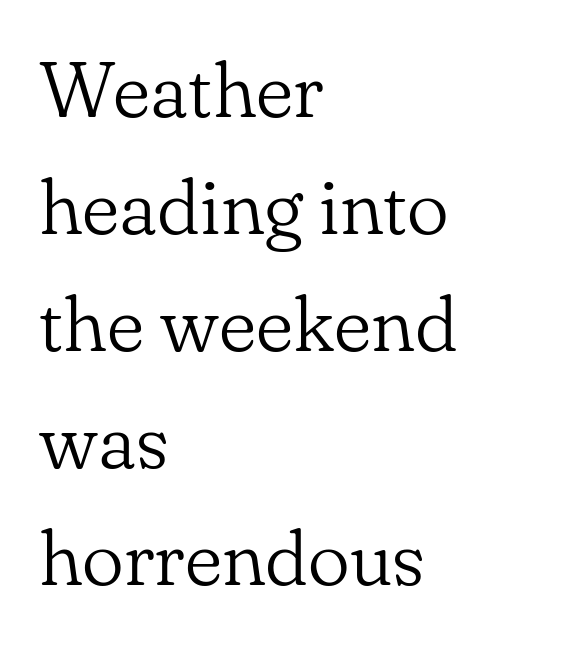
Q: Is the text bold? A: No.
Q: Is the text italic (slanted)? A: No, it is upright.
Q: Is the typeface a serif or a sans-serif typeface? A: Serif.
Q: Is the text underlined? A: No.
Q: How is the paragraph aligned? A: Left-aligned.
Q: Is the spacing between letters normal or unusually wide? A: Normal.
Q: Is the spacing between lines tight, normal or loose? A: Normal.
Q: Width (condensed, normal, or wide)? A: Normal.
Q: Stroke contrast? A: Low.
Q: x-height? A: Small.
Q: Monospaced? A: No.
